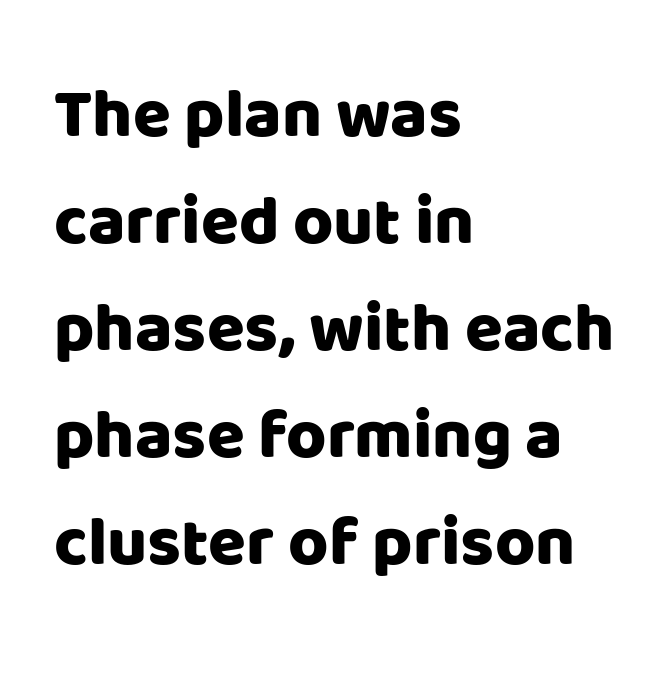
The image shows 69 px sans-serif type, upright; set left-aligned, normal line spacing (1.55x), normal letter spacing, not underlined; low stroke contrast and a large x-height.
